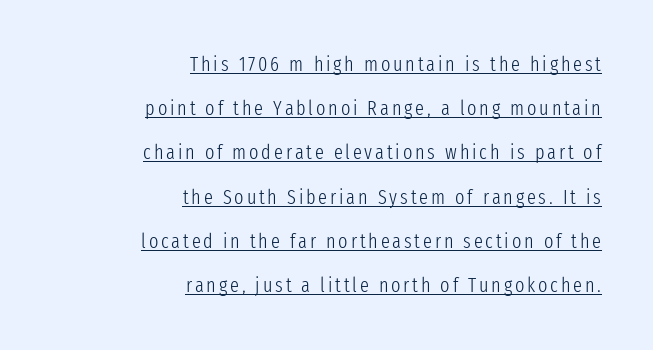
A typesetter would mark this as roman, not italic. Every row of glyphs terminates at an identical x-position on the right. What's the leading like? Stretched, with rows far apart. The sample's only ornament is a line tracing under the words. The typeface has the unassuming heft of standard copy or less.
